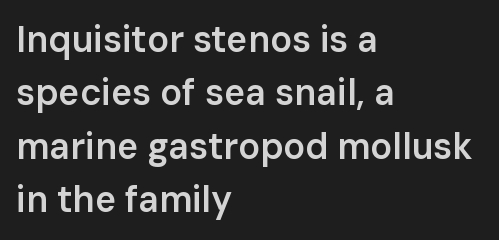
{"serif": "no", "italic": "no", "bold": "semi", "weight": "semibold", "width": "normal", "stroke_contrast": "low", "x_height": "medium", "monospaced": "no", "underline": "no", "align": "left", "line_spacing": "normal", "line_spacing_ratio": 1.48, "letter_spacing": "normal", "letter_spacing_em": 0.0, "glyph_px": 36}
